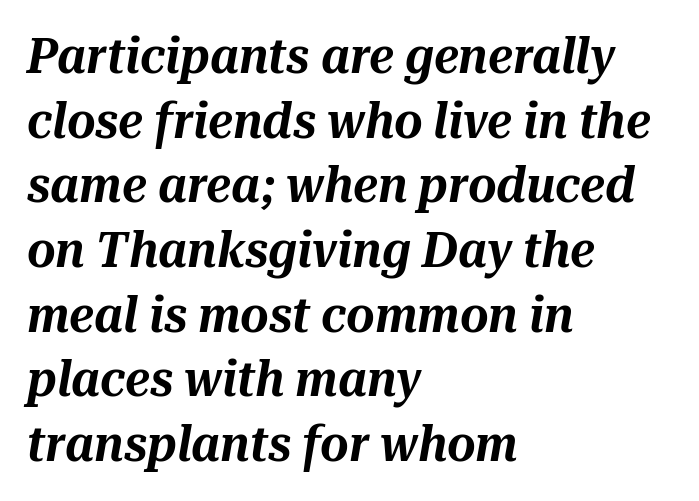
Quick note: interline space is typical. Decoration check: the copy has no underline. The rendering uses natural spacing where letterforms have individual widths. You can tell it's italic because the verticals aren't actually vertical.
